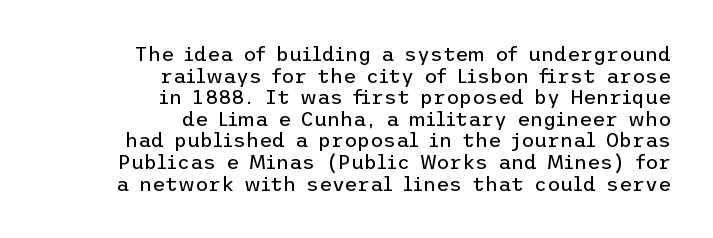
Where is the straight margin? On the right. The strokes carry an ordinary text weight at most. The line-height multiplier appears low, near solid setting. The horizontal fit of the characters is conventional and even. The letters stand straight up with perfectly vertical stems. The area under the type is left untouched.
